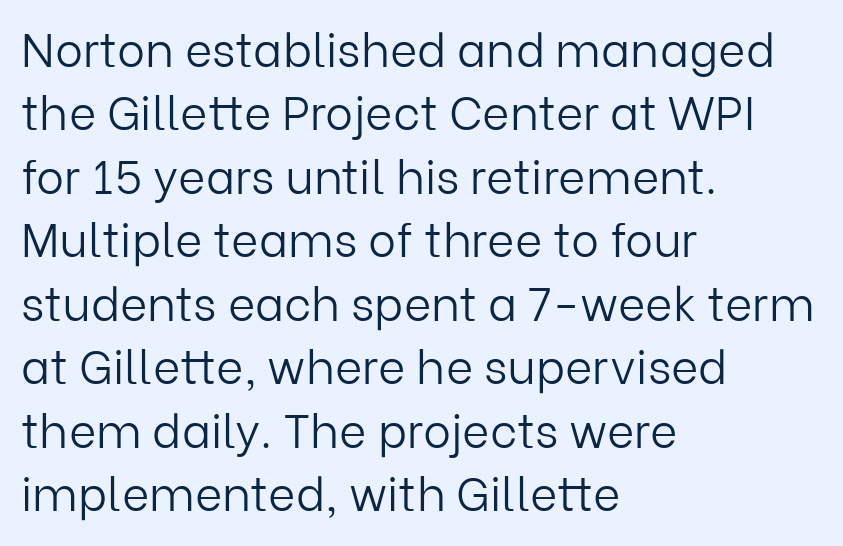
The image shows 47 px light sans-serif type, upright; set left-aligned, normal line spacing (1.35x), normal letter spacing, not underlined; low stroke contrast and a medium x-height.
